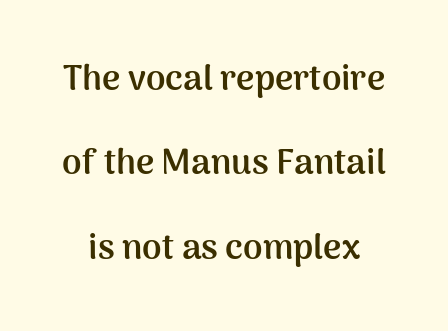
The image shows 35 px semibold sans-serif type, upright; set loose line spacing (2.41x), normal letter spacing, not underlined; medium stroke contrast and a medium x-height.
